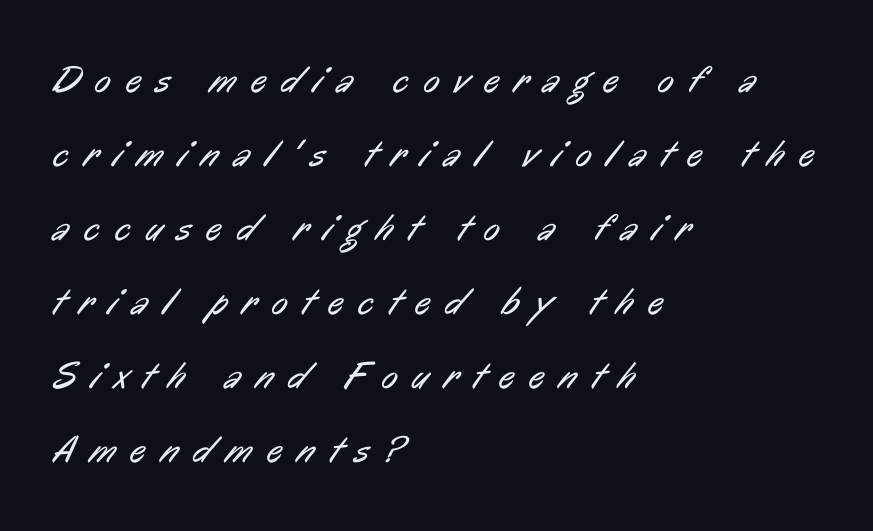
The image shows 38 px regular-weight, condensed sans-serif type; set left-aligned, loose line spacing (1.95x), unusually wide letter spacing (+0.4 em), not underlined; low stroke contrast and a medium x-height.
